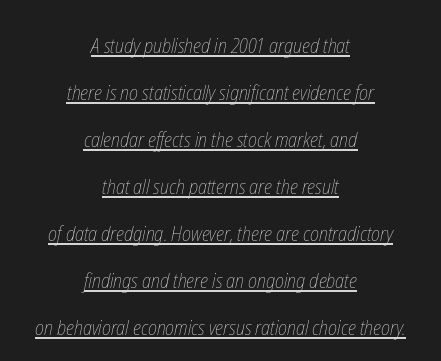
{"bold": "no", "underline": "yes", "align": "center", "line_spacing": "loose", "line_spacing_ratio": 2.35, "letter_spacing": "normal", "letter_spacing_em": 0.0, "glyph_px": 20}
